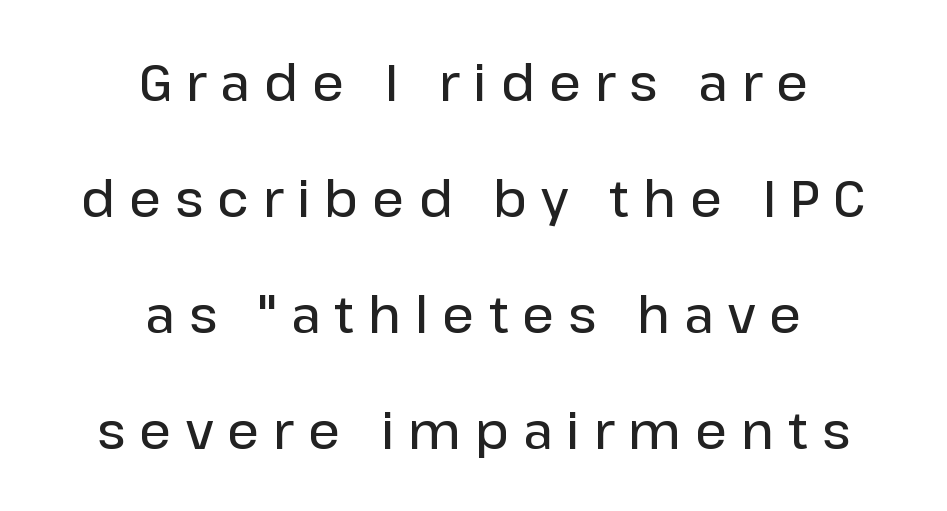
A bare baseline throughout the passage. The lines are spread far apart with generous leading. Inter-character spacing is expanded well beyond the font's built-in metrics. Examine the stroke ends and you'll find no serifs. Typographic density is moderately raised because the face is semibold. Caption: multi-line text, centered on the measure.
